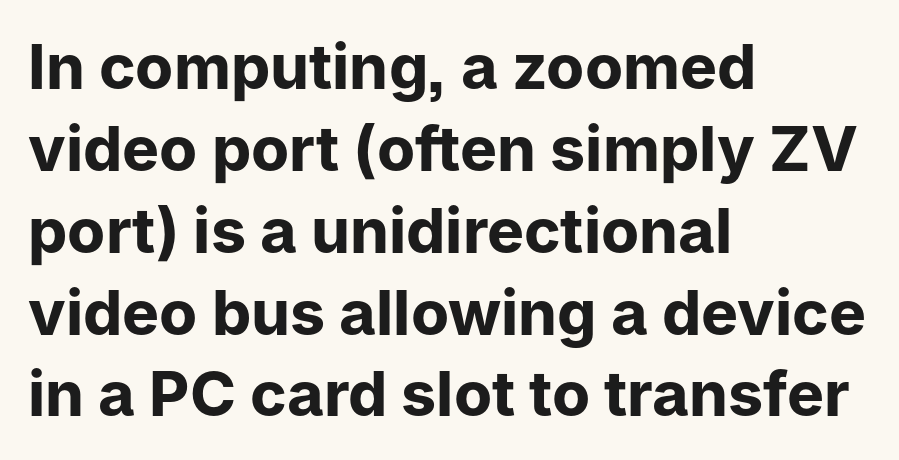
The image shows 62 px bold sans-serif type, upright; set left-aligned, normal line spacing (1.32x), normal letter spacing, not underlined; low stroke contrast and a medium x-height.
